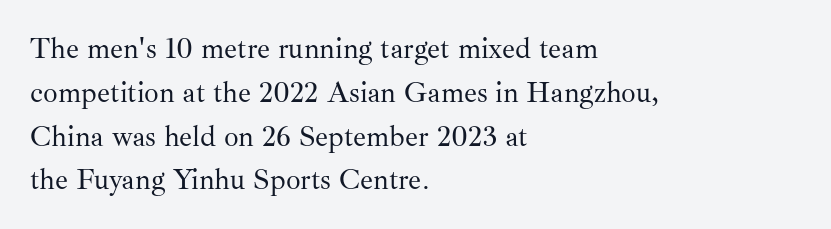
The image shows 29 px regular-weight serif type, upright; set left-aligned, normal line spacing (1.51x), normal letter spacing, not underlined; medium stroke contrast and a small x-height.
